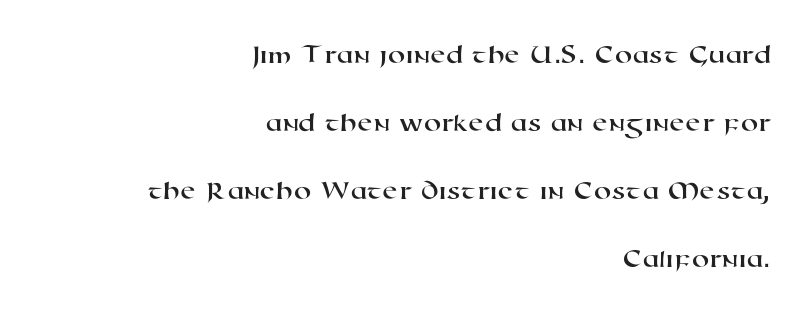
The image shows 28 px wide sans-serif type; set right-aligned, loose line spacing (2.43x), normal letter spacing, not underlined; high stroke contrast and a medium x-height.
